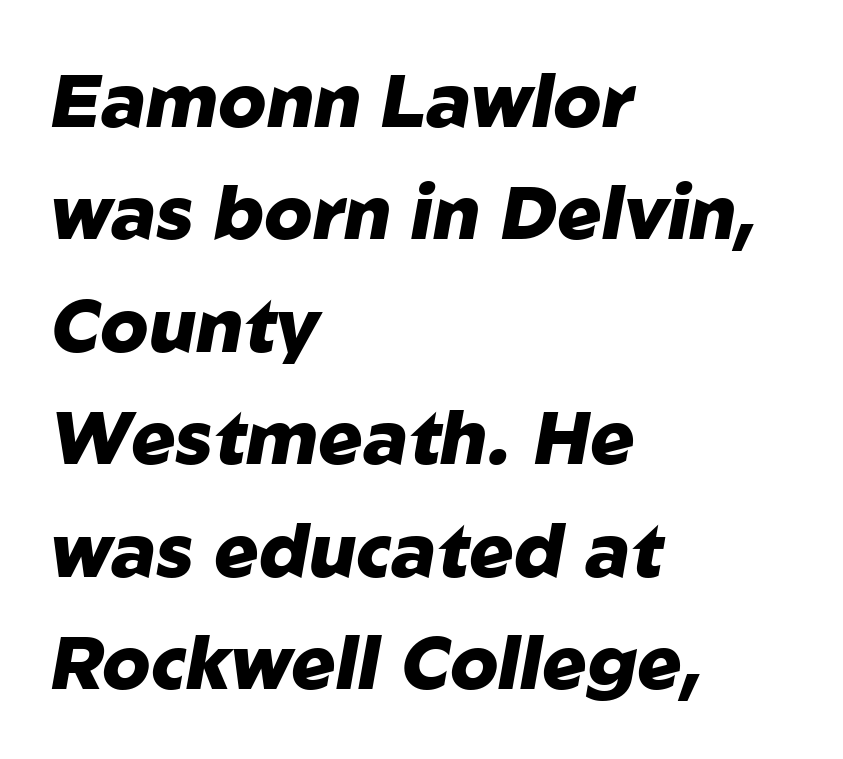
The rag falls on the right side of this text block. These lines keep a tight, regular rhythm from letter to letter. Proportional: the letters do not fall into vertical columns. Its strokes are broad and dark, the hallmark of bold type.
